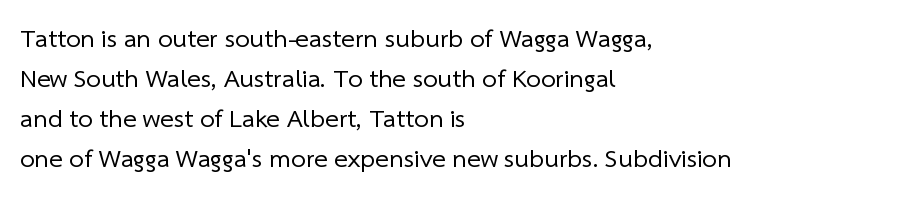
Q: Is the text bold? A: No.
Q: Is the text underlined? A: No.
Q: How is the paragraph aligned? A: Left-aligned.
Q: Is the spacing between letters normal or unusually wide? A: Normal.
Q: Is the spacing between lines tight, normal or loose? A: Normal.
